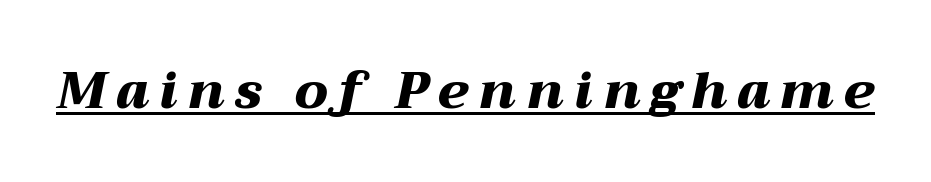
{"italic": "yes", "lean": "right", "slant_degrees": 12, "bold": "yes", "weight": "heavy", "width": "wide", "stroke_contrast": "medium", "x_height": "medium", "monospaced": "no", "underline": "yes", "letter_spacing": "wide", "letter_spacing_em": 0.2, "glyph_px": 51}
